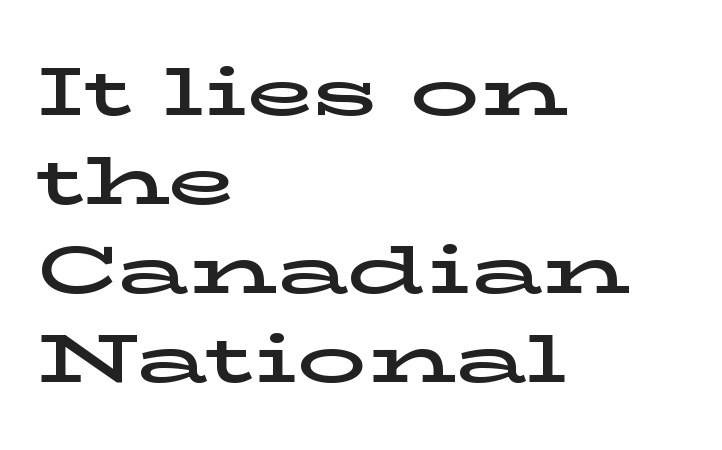
{"serif": "yes", "italic": "no", "width": "wide", "stroke_contrast": "low", "x_height": "medium", "monospaced": "no", "underline": "no", "align": "left", "line_spacing": "normal", "line_spacing_ratio": 1.29, "letter_spacing": "normal", "letter_spacing_em": 0.0, "glyph_px": 69}
